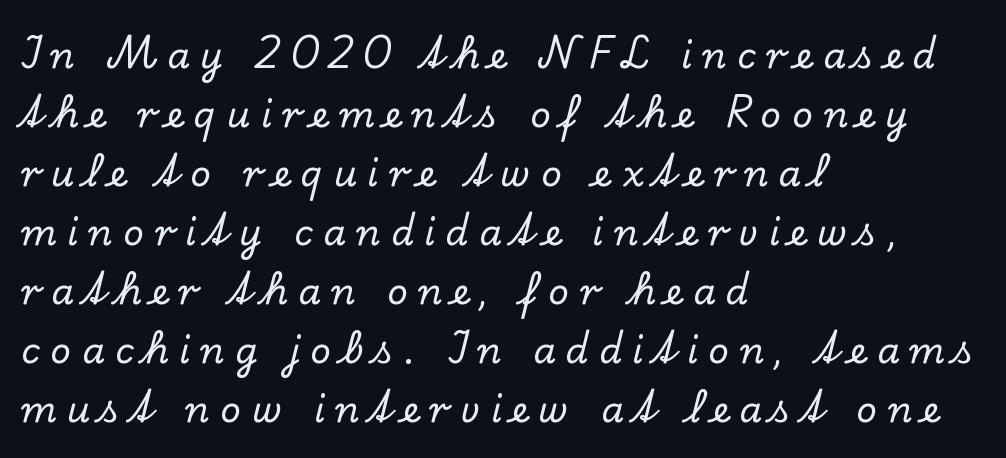
Q: Is the text italic (slanted)? A: Yes.
Q: Is the typeface a serif or a sans-serif typeface? A: Serif.
Q: Is the text underlined? A: No.
Q: How is the paragraph aligned? A: Left-aligned.
Q: Is the spacing between letters normal or unusually wide? A: Unusually wide.
Q: Is the spacing between lines tight, normal or loose? A: Normal.
Q: Width (condensed, normal, or wide)? A: Normal.
Q: Stroke contrast? A: Low.
Q: x-height? A: Small.
Q: Monospaced? A: No.
